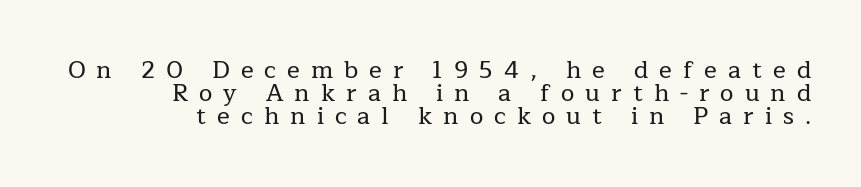
The image shows 24 px text type, upright; set right-aligned, tight line spacing (0.96x), unusually wide letter spacing (+0.46 em), not underlined.
